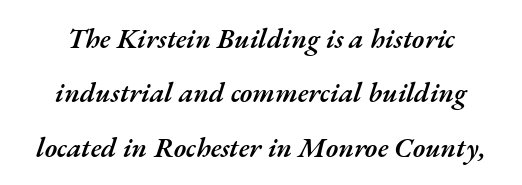
Q: Is the text bold? A: Semi-bold.
Q: Is the text italic (slanted)? A: Yes, it leans right by about 17 degrees.
Q: Is the text underlined? A: No.
Q: Is the spacing between letters normal or unusually wide? A: Normal.
Q: Is the spacing between lines tight, normal or loose? A: Loose.
Q: Width (condensed, normal, or wide)? A: Normal.
Q: Stroke contrast? A: Medium.
Q: x-height? A: Small.
Q: Monospaced? A: No.
